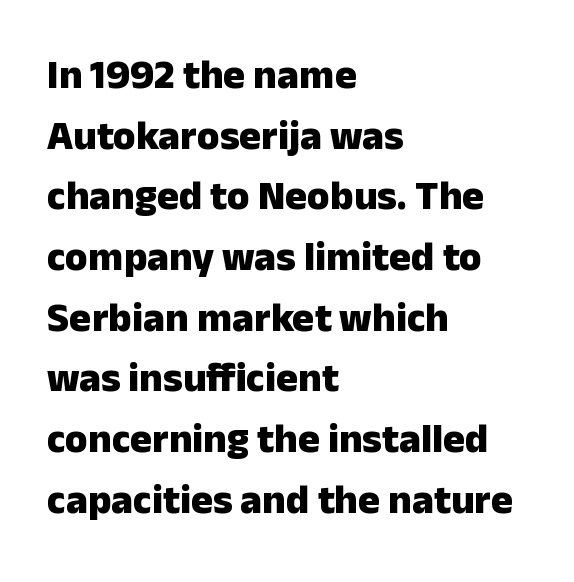
The image shows 41 px heavy sans-serif type, upright; set left-aligned, normal line spacing (1.48x), normal letter spacing, not underlined; low stroke contrast and a medium x-height.
